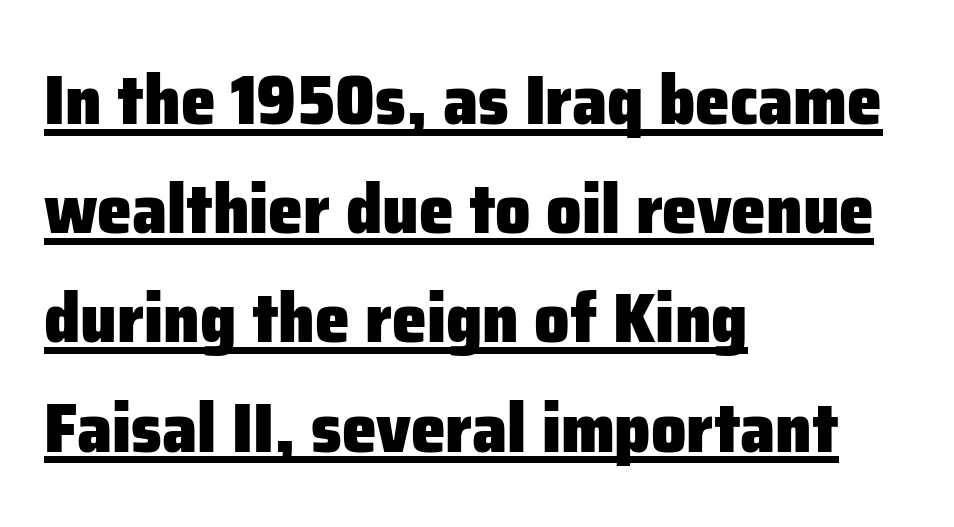
Observe the absence of serifs on each vertical stroke in this sample. The sample has been set heavy, in full bold. Caption: multi-line text, flush left, ragged right. Italic? Not at all — the glyphs are vertical. Regarding leading, the lines here are spaced in the standard way. The rendered words wear a rule along their underside.
